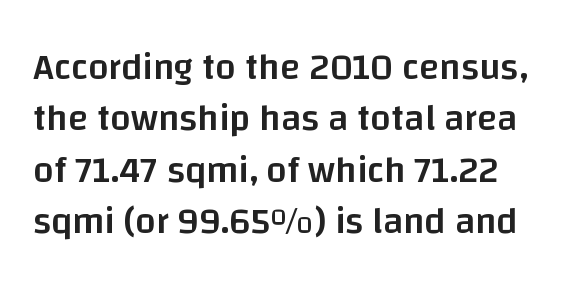
Q: Is the text bold? A: Semi-bold.
Q: Is the text italic (slanted)? A: No, it is upright.
Q: Is the typeface a serif or a sans-serif typeface? A: Sans-serif.
Q: Is the text underlined? A: No.
Q: Is the spacing between letters normal or unusually wide? A: Normal.
Q: Is the spacing between lines tight, normal or loose? A: Normal.
Q: Width (condensed, normal, or wide)? A: Normal.
Q: Stroke contrast? A: Low.
Q: x-height? A: Large.
Q: Monospaced? A: No.
